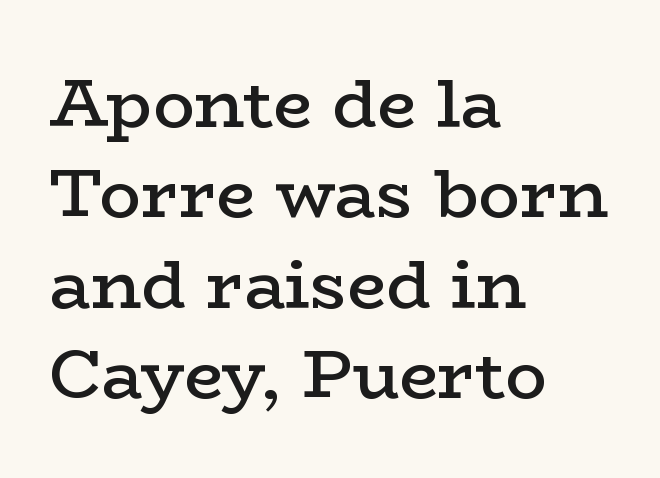
Horizontal alignment here is leftward, the default for most running prose. A roman cut, with each character standing at attention. Compared with an ordinary text face, these strokes are moderately heavier — a semibold. Descender tails drop into unmarked territory.
